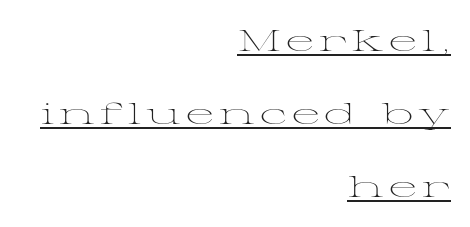
{"serif": "yes", "italic": "no", "bold": "no", "weight": "light", "width": "wide", "stroke_contrast": "medium", "x_height": "medium", "monospaced": "no", "underline": "yes", "align": "right", "line_spacing": "loose", "line_spacing_ratio": 2.43, "glyph_px": 30}
